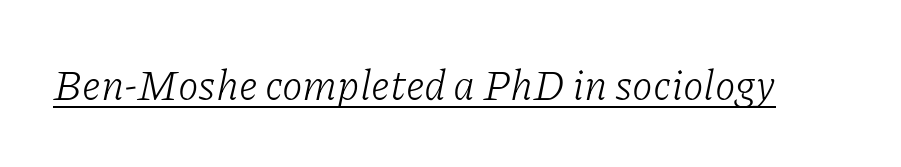
The image shows 42 px light serif type, italic (leaning right); set normal letter spacing, underlined; low stroke contrast and a medium x-height.
